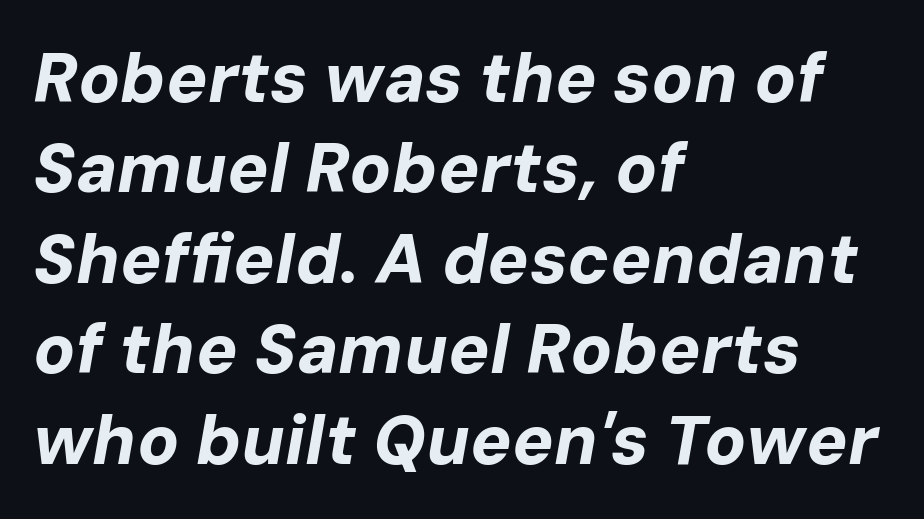
The image shows 69 px bold type, italic (leaning right); set left-aligned, normal line spacing (1.31x), normal letter spacing, not underlined; low stroke contrast and a medium x-height.
